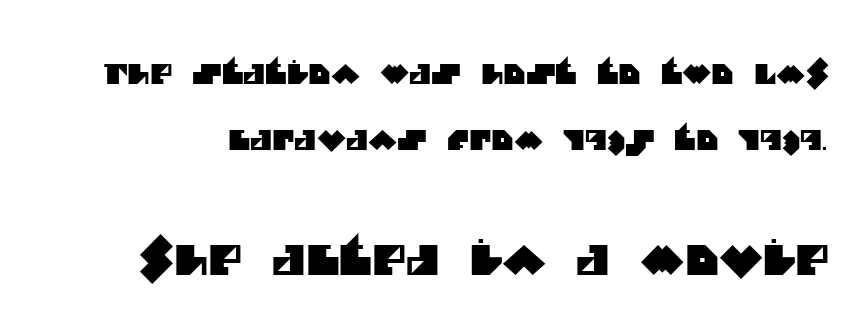
The image shows 41 px sans-serif type; set loose line spacing (2.46x), normal letter spacing, not underlined; the second (bottom) block is 1.52x larger; medium stroke contrast and a large x-height.
